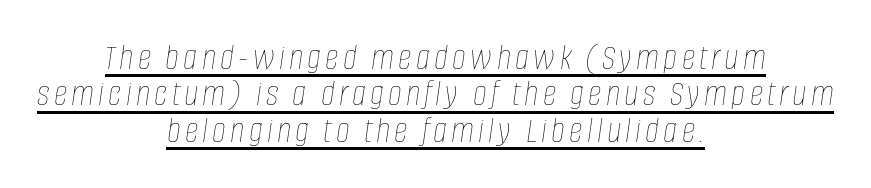
Q: Is the text bold? A: No.
Q: Is the text italic (slanted)? A: Yes, it leans right by about 8 degrees.
Q: Is the text underlined? A: Yes.
Q: How is the paragraph aligned? A: Centered.
Q: Is the spacing between lines tight, normal or loose? A: Tight.
Q: Width (condensed, normal, or wide)? A: Condensed.
Q: Stroke contrast? A: Low.
Q: x-height? A: Large.
Q: Monospaced? A: No.
